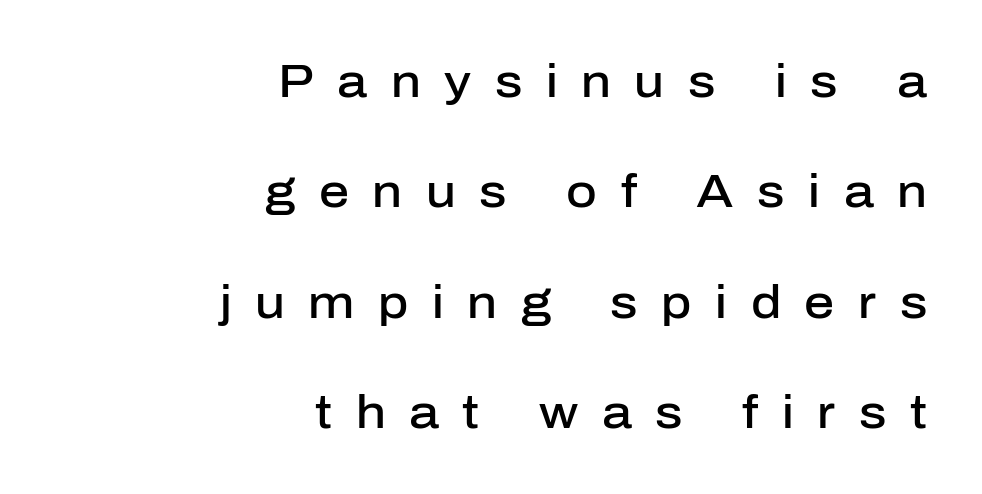
Horizontally, the lines are justified to the trailing edge only. This is moderately heavy type, rendered in semibold. The vertical gap from one line to the next is large. Each letter keeps its own natural width here, so spacing adapts to shape. The strip under each line holds only bare page. Nope, no serifs anywhere on these letters.
